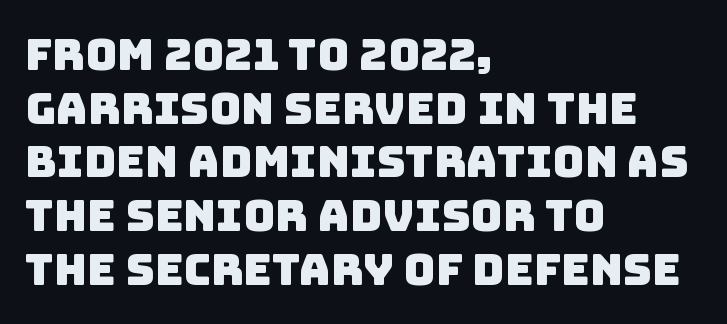
Grotesque or geometric, the face here clearly has no serifs. The words here are not underlined. Is this a fixed-width face? No — the glyphs have proportional, varying widths. This sample is left-justified, so line endings fall wherever the words run out. There is no visible air inserted between adjacent glyphs.
